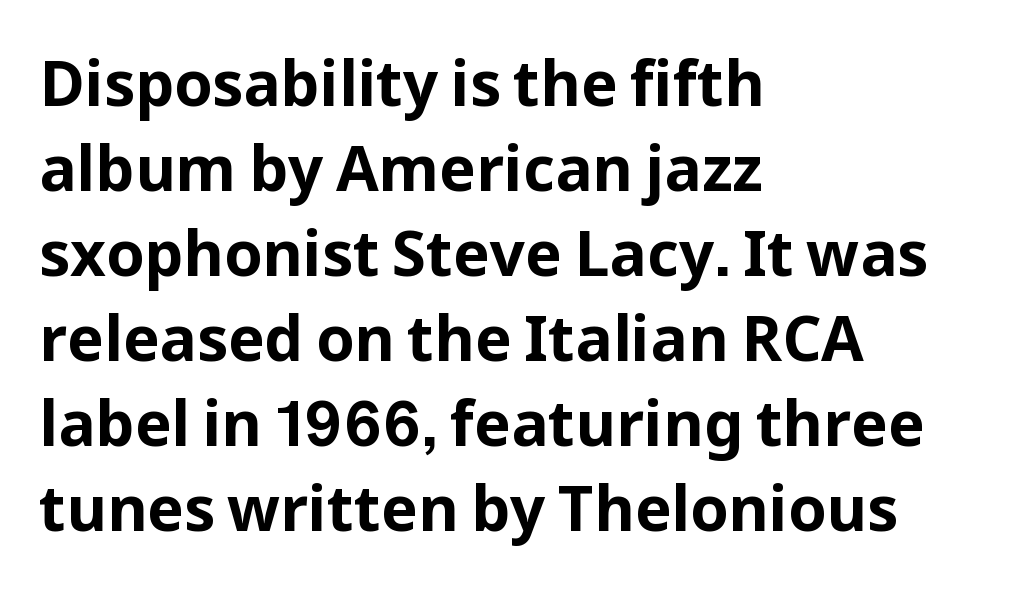
Every character sits straight up, as roman type does. The letters advance in unequal steps, a hallmark of proportional type. A sans-serif font was chosen for this passage. The face used here has the dense, thick strokes of a bold. Decoration check: the copy has no underline.
